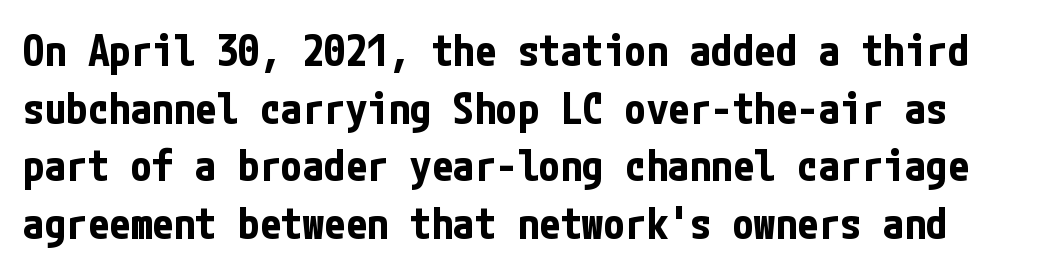
{"serif": "no", "italic": "no", "bold": "yes", "weight": "bold", "width": "condensed", "stroke_contrast": "low", "x_height": "medium", "underline": "no", "line_spacing": "normal", "line_spacing_ratio": 1.34, "letter_spacing": "normal", "letter_spacing_em": 0.0, "glyph_px": 43}
